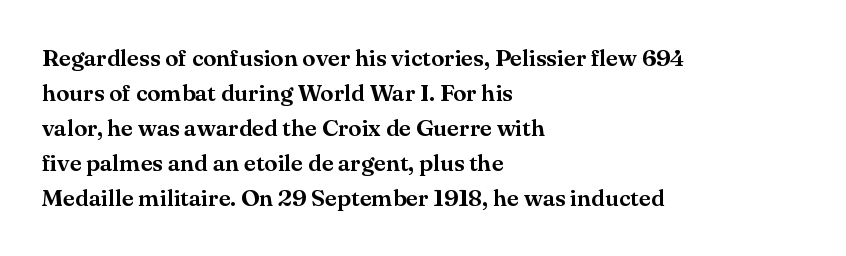
Style check: upright. The designer left line spacing at the default. Casual observation: everything's shoved over to the left. Tracking here is standard; glyphs follow each other at the usual distance. The foot of each line stays bare and open.
